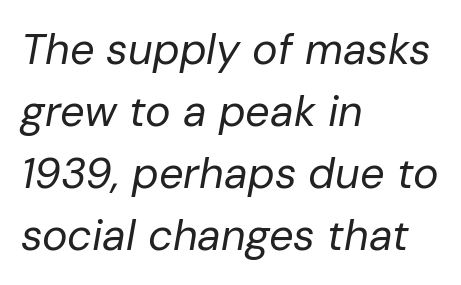
The image shows 43 px regular-weight type, italic (leaning right); set left-aligned, normal line spacing (1.44x), normal letter spacing, not underlined; low stroke contrast and a medium x-height.
